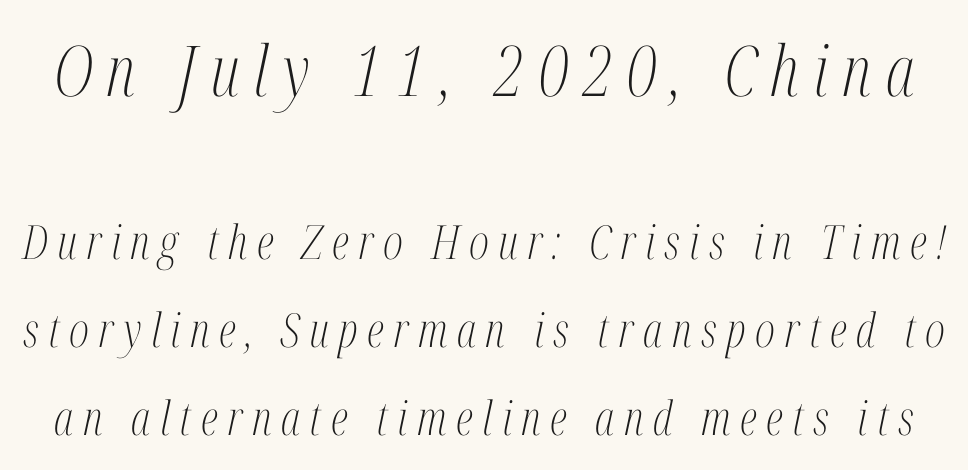
{"serif": "yes", "italic": "yes", "lean": "right", "slant_degrees": 12, "bold": "no", "weight": "light", "width": "condensed", "stroke_contrast": "medium", "x_height": "medium", "monospaced": "no", "underline": "no", "line_spacing_ratio": 1.87, "letter_spacing": "wide", "letter_spacing_em": 0.2, "larger_block": "first", "size_ratio": 1.49, "glyph_px": 70}
